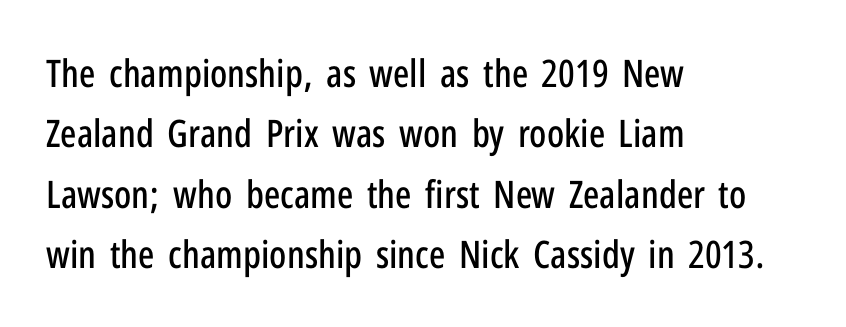
The image shows 38 px condensed sans-serif type, upright; set left-aligned, normal line spacing (1.59x), normal letter spacing, not underlined; low stroke contrast and a medium x-height.
